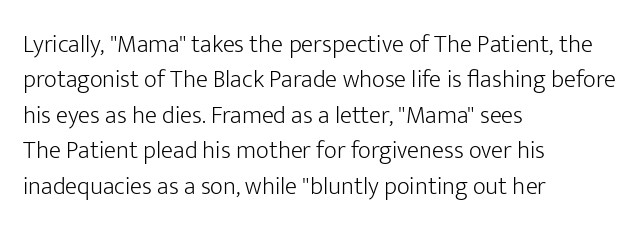
{"italic": "no", "bold": "no", "underline": "no", "align": "left", "line_spacing": "normal", "line_spacing_ratio": 1.42, "letter_spacing": "normal", "letter_spacing_em": 0.0, "glyph_px": 25}
